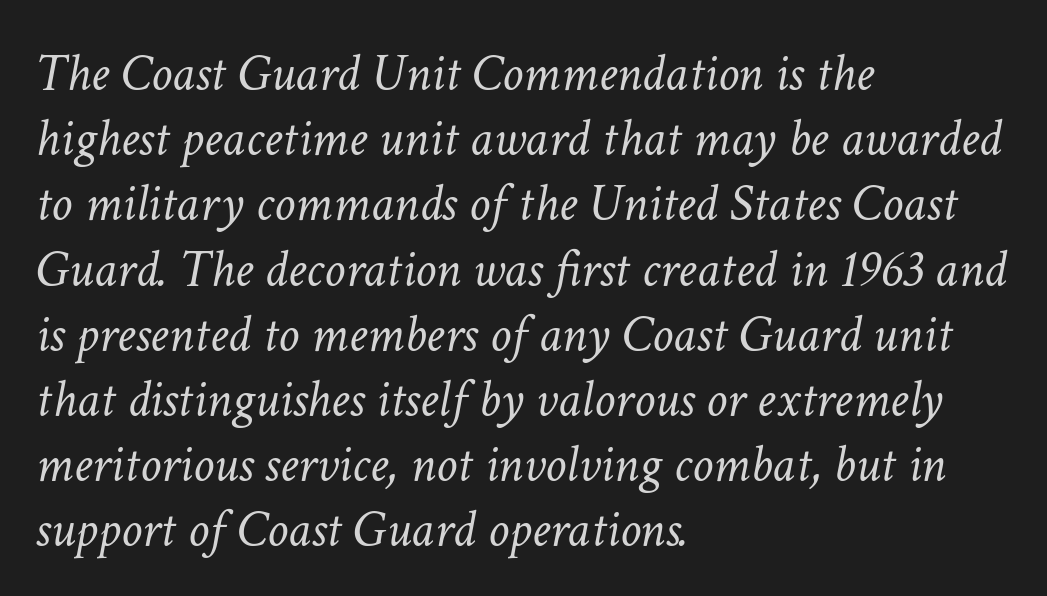
Q: Is the text bold? A: No.
Q: Is the text italic (slanted)? A: Yes, it leans right by about 11 degrees.
Q: Is the text underlined? A: No.
Q: How is the paragraph aligned? A: Left-aligned.
Q: Is the spacing between letters normal or unusually wide? A: Normal.
Q: Width (condensed, normal, or wide)? A: Normal.
Q: Stroke contrast? A: Low.
Q: x-height? A: Medium.
Q: Monospaced? A: No.
